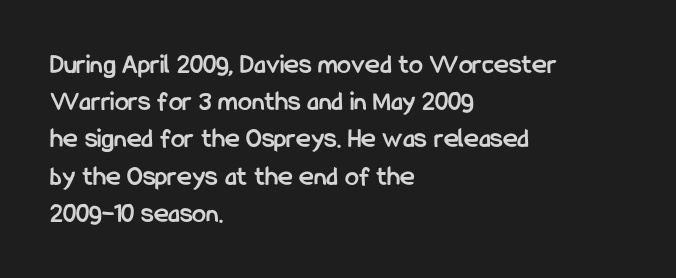
Q: Is the text bold? A: Yes.
Q: Is the text italic (slanted)? A: No, it is upright.
Q: Is the typeface a serif or a sans-serif typeface? A: Sans-serif.
Q: Is the text underlined? A: No.
Q: How is the paragraph aligned? A: Left-aligned.
Q: Is the spacing between letters normal or unusually wide? A: Normal.
Q: Is the spacing between lines tight, normal or loose? A: Normal.
Q: Width (condensed, normal, or wide)? A: Condensed.
Q: Stroke contrast? A: Low.
Q: x-height? A: Medium.
Q: Monospaced? A: No.
